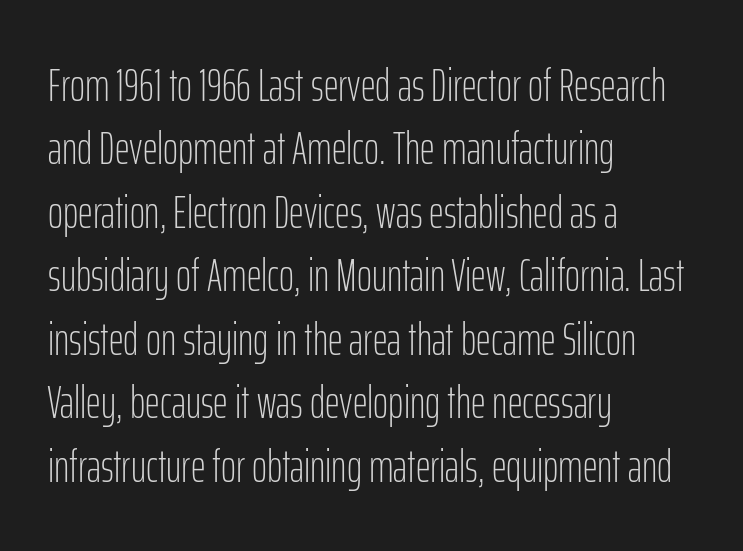
Q: Is the text bold? A: No.
Q: Is the text italic (slanted)? A: No, it is upright.
Q: Is the typeface a serif or a sans-serif typeface? A: Sans-serif.
Q: Is the text underlined? A: No.
Q: How is the paragraph aligned? A: Left-aligned.
Q: Is the spacing between letters normal or unusually wide? A: Normal.
Q: Is the spacing between lines tight, normal or loose? A: Normal.
Q: Width (condensed, normal, or wide)? A: Condensed.
Q: Stroke contrast? A: Low.
Q: x-height? A: Medium.
Q: Monospaced? A: No.
